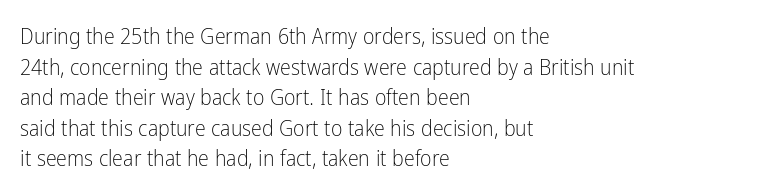
Here the glyphs are tracked normally, forming tight word shapes. This sample keeps an unexceptional amount of space between lines. Every character sits straight up, as roman type does. Each stroke keeps to a modest, everyday thickness or less. This rendering uses left alignment, leaving the right contour irregular. Descenders are the only things crossing below the line.
